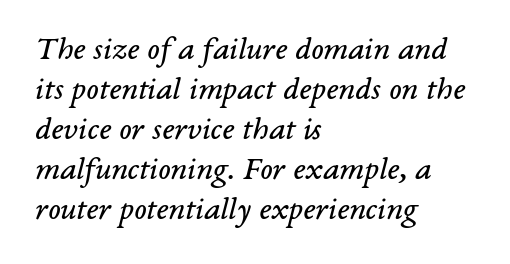
{"serif": "yes", "italic": "yes", "lean": "right", "slant_degrees": 14, "bold": "no", "weight": "regular", "width": "normal", "stroke_contrast": "low", "x_height": "medium", "monospaced": "no", "underline": "no", "align": "left", "line_spacing_ratio": 1.21, "letter_spacing": "normal", "letter_spacing_em": 0.0, "glyph_px": 33}
